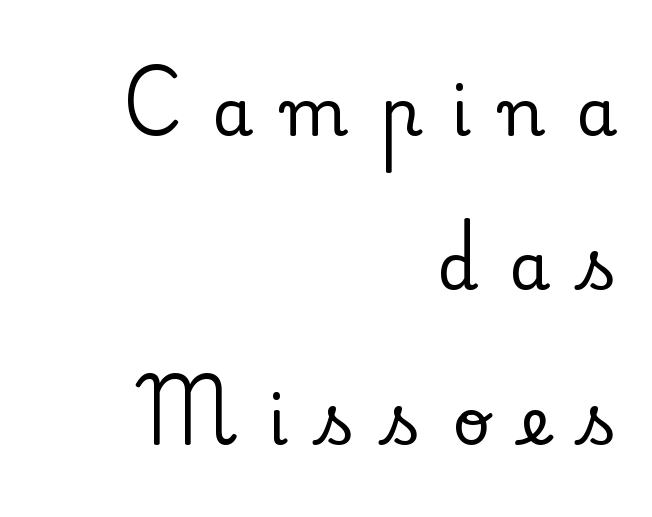
Q: Is the text italic (slanted)? A: No, it is upright.
Q: Is the typeface a serif or a sans-serif typeface? A: Serif.
Q: Is the text underlined? A: No.
Q: How is the paragraph aligned? A: Right-aligned.
Q: Is the spacing between letters normal or unusually wide? A: Unusually wide.
Q: Is the spacing between lines tight, normal or loose? A: Loose.
Q: Width (condensed, normal, or wide)? A: Normal.
Q: Stroke contrast? A: Low.
Q: x-height? A: Small.
Q: Monospaced? A: No.
